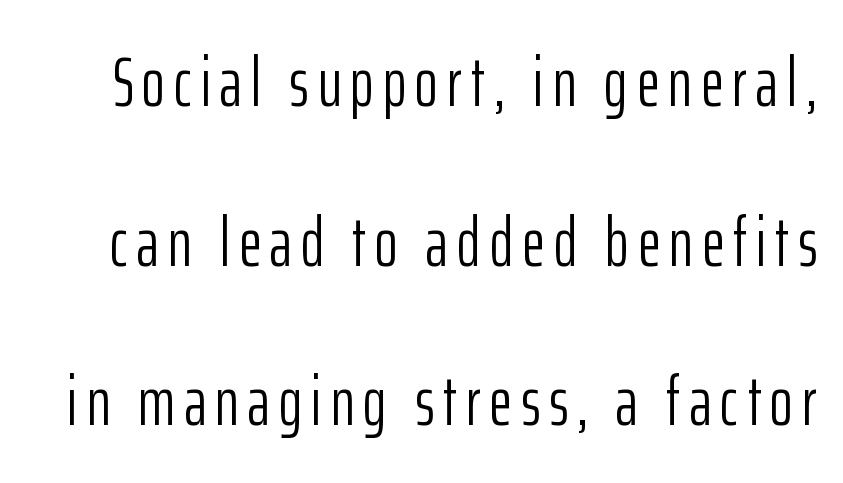
Q: Is the text bold? A: No.
Q: Is the text italic (slanted)? A: No, it is upright.
Q: Is the typeface a serif or a sans-serif typeface? A: Sans-serif.
Q: Is the text underlined? A: No.
Q: Is the spacing between lines tight, normal or loose? A: Loose.
Q: Width (condensed, normal, or wide)? A: Condensed.
Q: Stroke contrast? A: Low.
Q: x-height? A: Medium.
Q: Monospaced? A: No.
